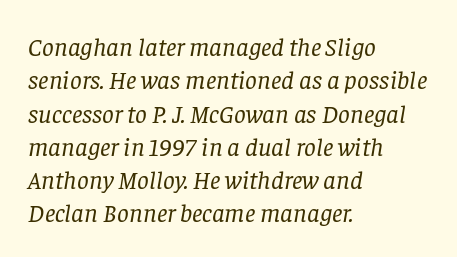
{"italic": "yes", "lean": "right", "slant_degrees": 8, "bold": "no", "underline": "no", "align": "left", "line_spacing": "normal", "line_spacing_ratio": 1.28, "letter_spacing": "normal", "letter_spacing_em": 0.0, "glyph_px": 26}
